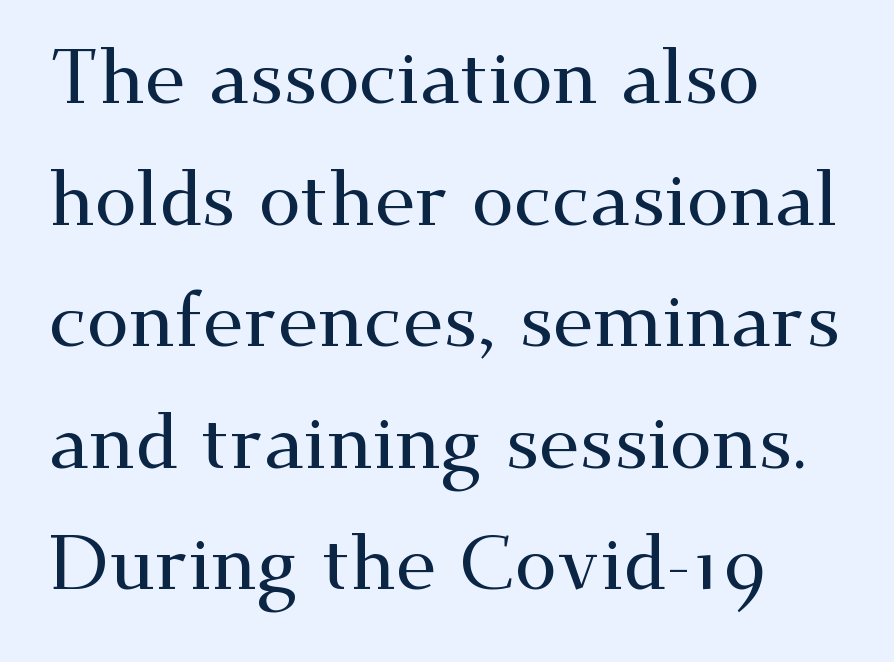
{"serif": "yes", "italic": "no", "width": "wide", "stroke_contrast": "medium", "x_height": "small", "monospaced": "no", "underline": "no", "align": "left", "line_spacing": "normal", "line_spacing_ratio": 1.6, "letter_spacing": "normal", "letter_spacing_em": 0.0, "glyph_px": 76}
